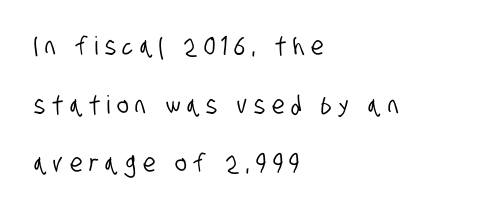
{"underline": "no", "align": "left", "line_spacing": "loose", "line_spacing_ratio": 2.35, "letter_spacing": "wide", "letter_spacing_em": 0.27, "glyph_px": 25}
